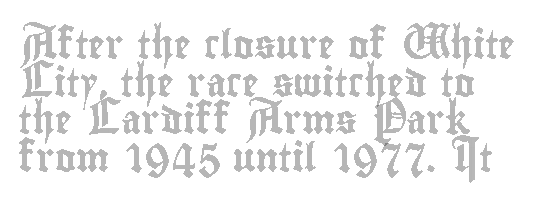
{"italic": "no", "width": "condensed", "x_height": "small", "monospaced": "no", "underline": "no", "align": "left", "line_spacing": "normal", "line_spacing_ratio": 1.34, "letter_spacing": "normal", "letter_spacing_em": 0.0, "glyph_px": 28}
